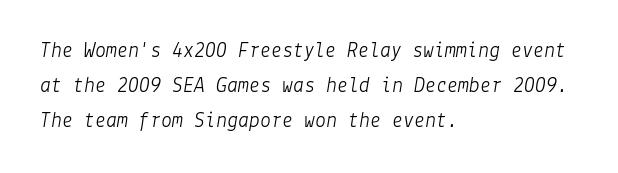
The image shows 22 px text type, italic (leaning right); set left-aligned, normal line spacing (1.59x), normal letter spacing, not underlined.
